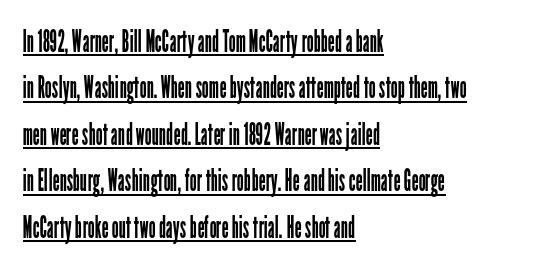
Stroke terminals: plain, sans-serif. A typesetter would call this proportional, since set widths differ per character. Each line starts at the same left margin while the right side varies. Compared with typical paragraphs, the rows here are spaced about the same.
